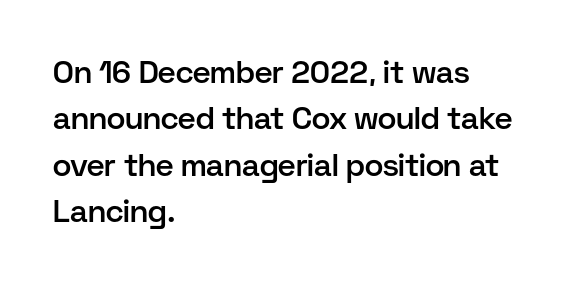
The image shows 31 px semibold sans-serif type, upright; set left-aligned, normal line spacing (1.5x), normal letter spacing, not underlined; low stroke contrast and a medium x-height.
